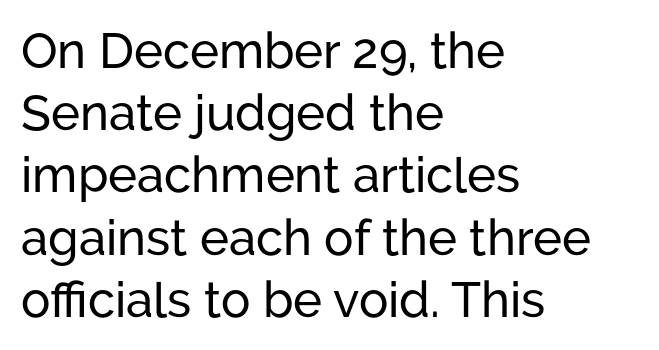
Q: Is the text italic (slanted)? A: No, it is upright.
Q: Is the typeface a serif or a sans-serif typeface? A: Sans-serif.
Q: Is the text underlined? A: No.
Q: How is the paragraph aligned? A: Left-aligned.
Q: Is the spacing between letters normal or unusually wide? A: Normal.
Q: Is the spacing between lines tight, normal or loose? A: Normal.
Q: Width (condensed, normal, or wide)? A: Normal.
Q: Stroke contrast? A: Low.
Q: x-height? A: Medium.
Q: Monospaced? A: No.
